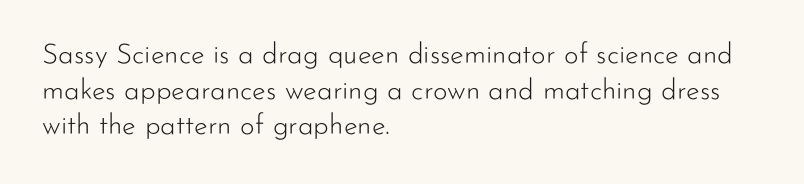
A student would call this left alignment; a typographer would say flush left, rag right. Stroke terminals: plain, sans-serif. Each stroke keeps to a modest, everyday thickness or less. Decoration check: the copy has no underline. You could not count columns in this text — the font is proportionally spaced. Nope, not italic — everything's standing straight.
